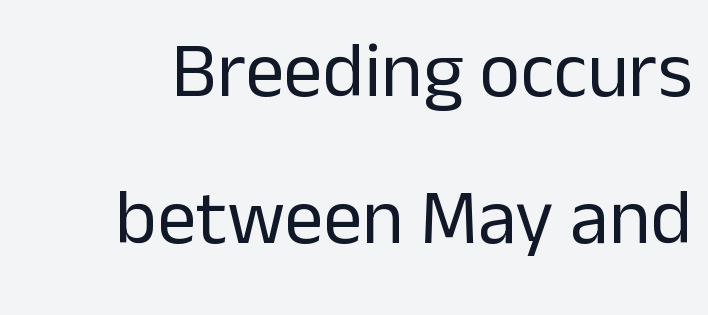
The font is comparable to plain body text, perhaps lighter. Serifs: no, the terminals of the letterforms are clean. Every character sits straight up, as roman type does. The space beneath each line is pristine and unruled. The letterforms sit shoulder to shoulder at normal distance.
